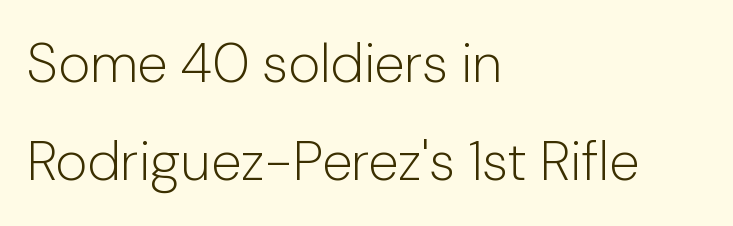
Is this a fixed-width face? No — the glyphs have proportional, varying widths. Stems here are at most as thick as an everyday book face. A roman cut, with each character standing at attention. Rule under the text: the space is simply empty. A classic flush-left, rag-right setting is used for this passage. Nobody touched the tracking dial on this one.
